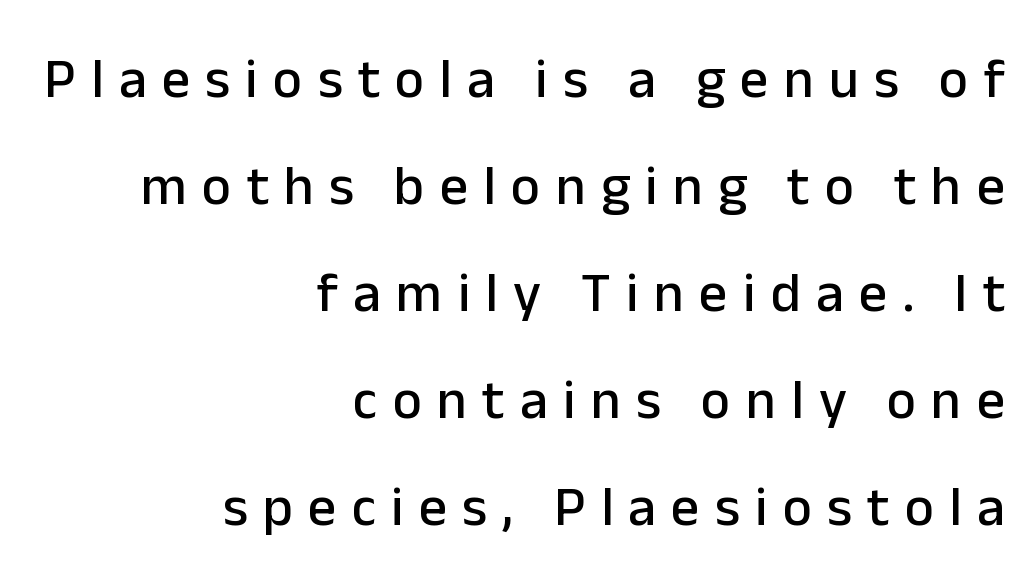
Q: Is the text italic (slanted)? A: No, it is upright.
Q: Is the typeface a serif or a sans-serif typeface? A: Sans-serif.
Q: Is the text underlined? A: No.
Q: How is the paragraph aligned? A: Right-aligned.
Q: Is the spacing between letters normal or unusually wide? A: Unusually wide.
Q: Is the spacing between lines tight, normal or loose? A: Loose.
Q: Width (condensed, normal, or wide)? A: Normal.
Q: Stroke contrast? A: Low.
Q: x-height? A: Medium.
Q: Monospaced? A: No.
